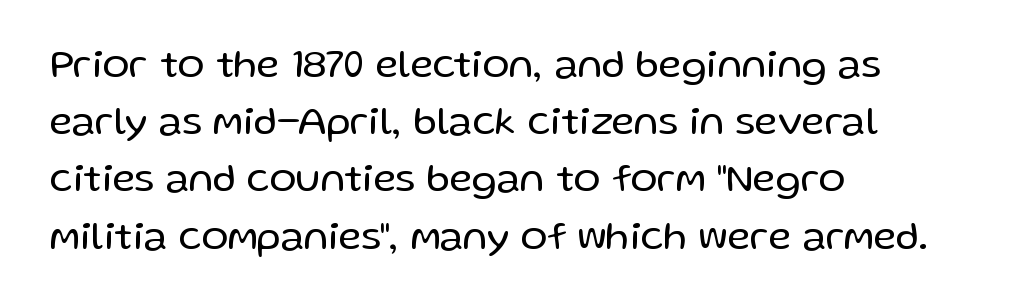
{"serif": "no", "italic": "no", "bold": "no", "weight": "regular", "width": "normal", "stroke_contrast": "low", "x_height": "medium", "monospaced": "no", "underline": "no", "align": "left", "line_spacing": "normal", "line_spacing_ratio": 1.43, "letter_spacing": "normal", "letter_spacing_em": 0.0, "glyph_px": 40}
